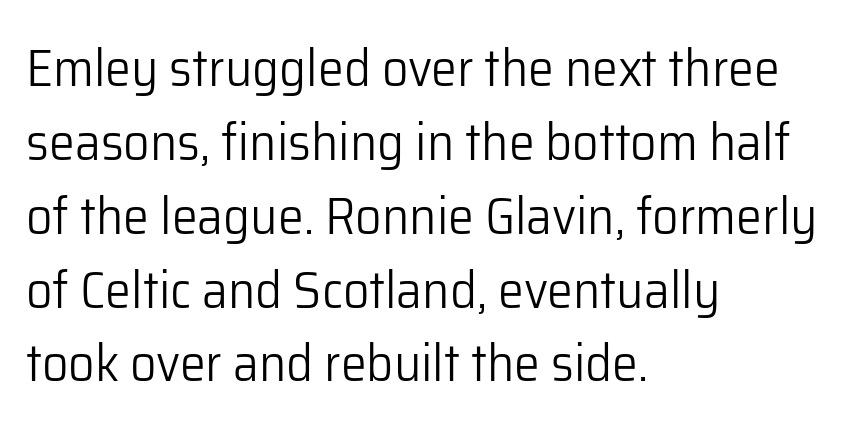
Is this a sans? Yes — the strokes have no serifs. You could not count columns in this text — the font is proportionally spaced. Nothing unusual about the tracking: characters are spaced as the font intends. The leading is moderate, giving the passage an even texture.
